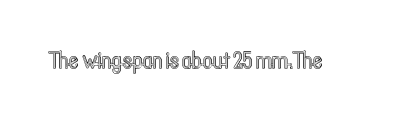
Observe the ordinary spacing: letters are neighbours, not strangers. Underline: absent. Rendered with straight, roman letterforms.
